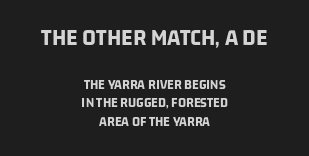
The image shows 24 px bold type; set centered, normal line spacing (1.35x), normal letter spacing, not underlined; the first (top) block is 1.71x larger.
